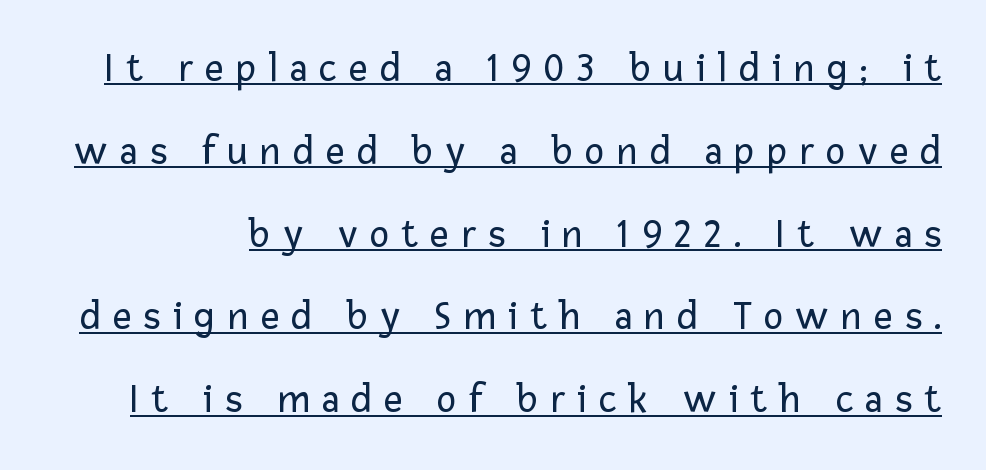
The image shows 41 px regular-weight sans-serif type, upright; set loose line spacing (2.02x), unusually wide letter spacing (+0.3 em), underlined; low stroke contrast and a medium x-height.
